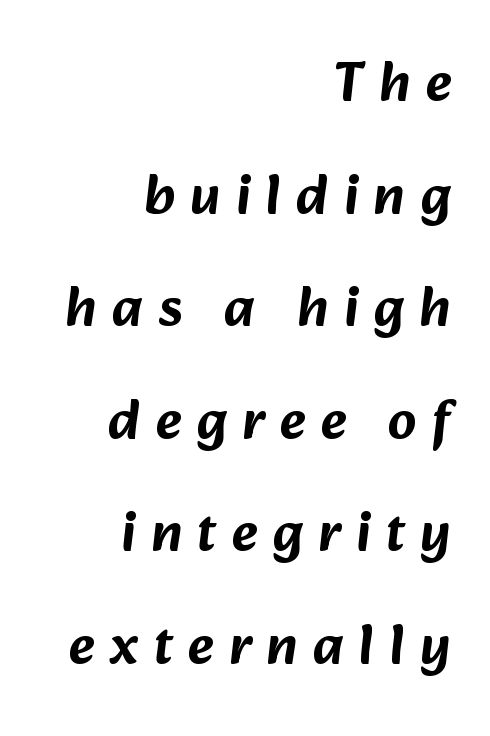
Are there feet on the stems? There aren't — it's a sans. Here the designer chose a conventional face with non-uniform glyph widths. The horizontal fit of the characters is loose and conspicuously gappy. The specimen omits any rule beneath the text block's lines. This sample trades compactness for vertical openness between lines.
